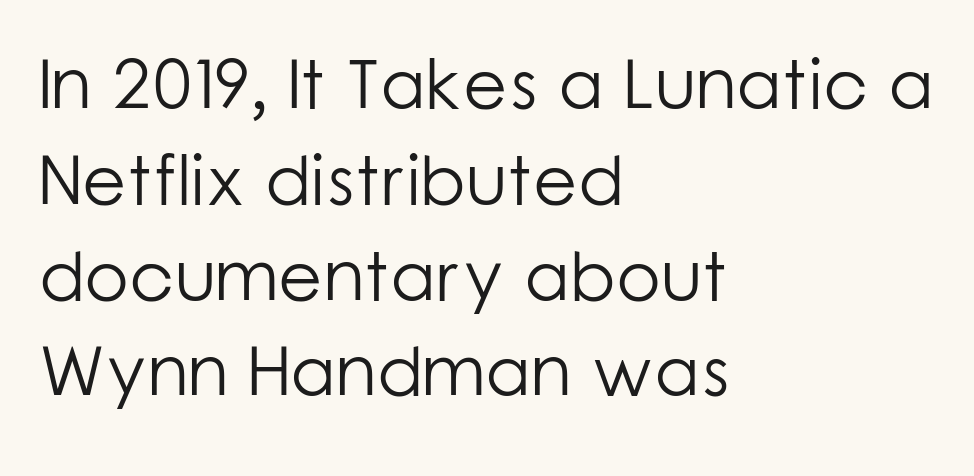
The image shows 72 px light sans-serif type, upright; set left-aligned, normal line spacing (1.33x), normal letter spacing, not underlined; low stroke contrast and a medium x-height.
